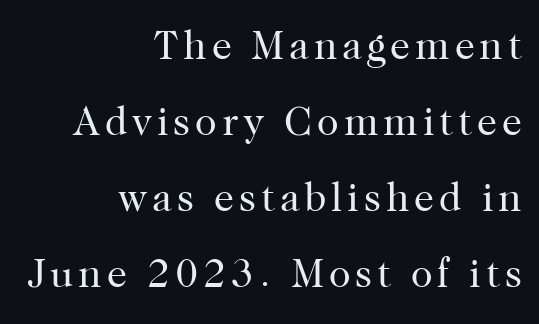
Check under the words: just untouched page. Loosely led — the rows are spread out. Each stroke keeps to a modest, everyday thickness or less. Do the characters align in a grid? No, the font is proportional. These lines stack with their right ends in a neat column.
